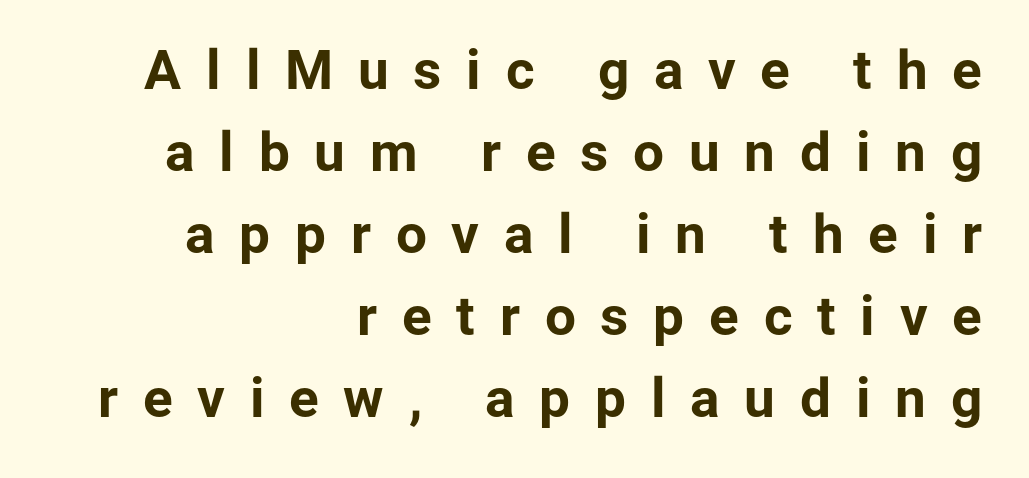
The image shows 55 px bold sans-serif type, upright; set right-aligned, normal line spacing (1.49x), unusually wide letter spacing (+0.45 em), not underlined; low stroke contrast and a medium x-height.
